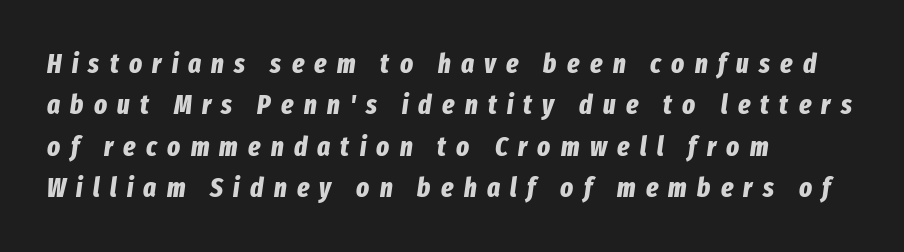
Each row of text sits above clean, open space. The line texture is sparse and dotted thanks to wide tracking. This rendering uses left alignment, leaving the right contour irregular. Rows of type keep a routine distance in the vertical direction.
